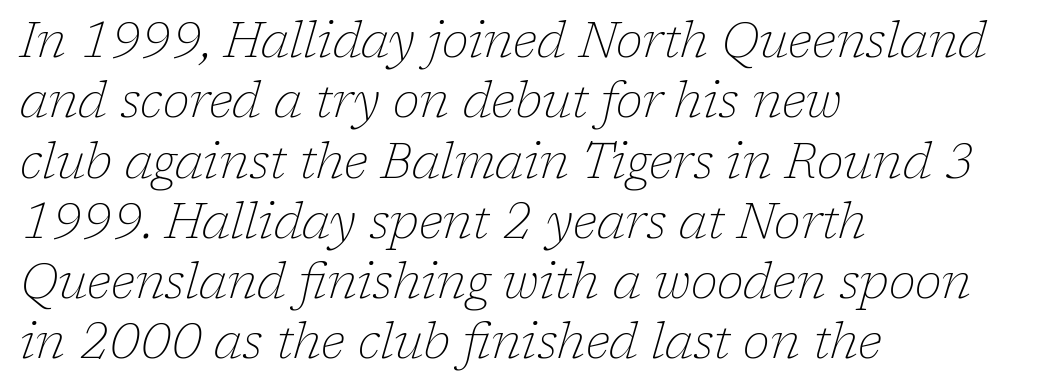
The image shows 49 px thin serif type, italic (leaning right); set left-aligned, line spacing 1.23x, normal letter spacing, not underlined; low stroke contrast and a medium x-height.
